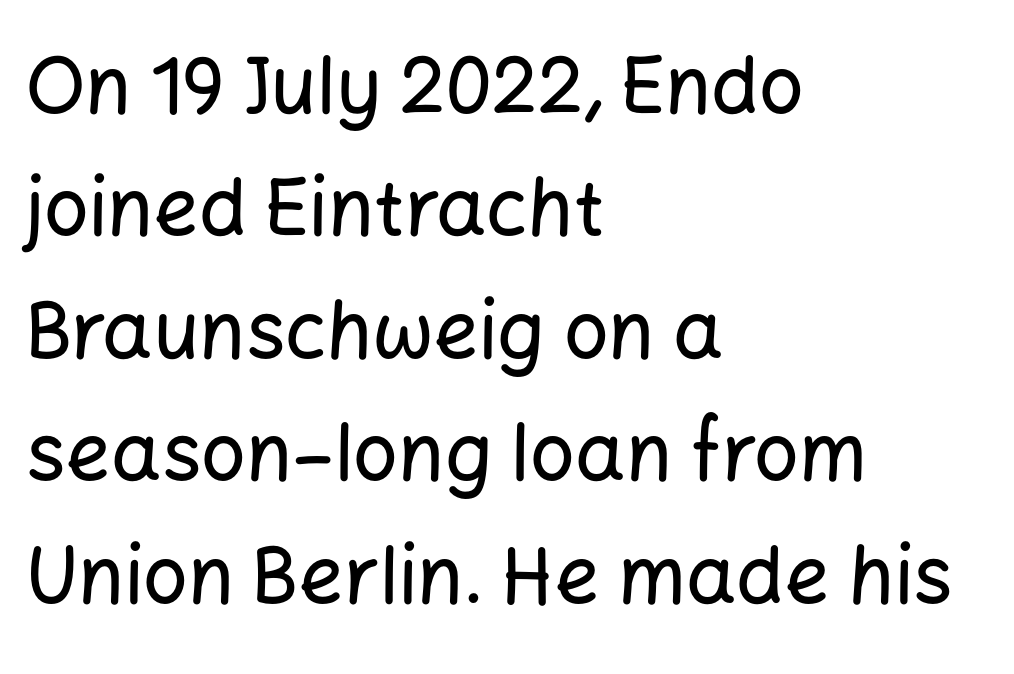
{"serif": "no", "italic": "no", "width": "normal", "stroke_contrast": "low", "x_height": "medium", "monospaced": "no", "underline": "no", "align": "left", "line_spacing": "normal", "line_spacing_ratio": 1.55, "letter_spacing": "normal", "letter_spacing_em": 0.0, "glyph_px": 79}
